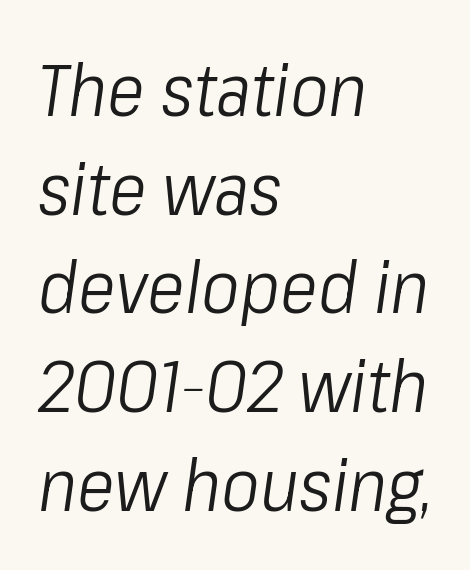
Q: Is the text bold? A: No.
Q: Is the text italic (slanted)? A: Yes, it leans right by about 8 degrees.
Q: Is the text underlined? A: No.
Q: How is the paragraph aligned? A: Left-aligned.
Q: Is the spacing between letters normal or unusually wide? A: Normal.
Q: Is the spacing between lines tight, normal or loose? A: Normal.
Q: Width (condensed, normal, or wide)? A: Condensed.
Q: Stroke contrast? A: Low.
Q: x-height? A: Medium.
Q: Monospaced? A: No.
